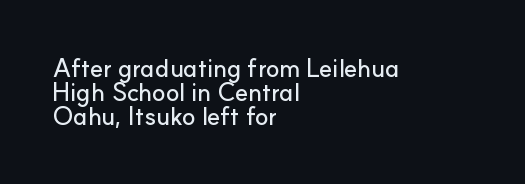
Q: Is the text italic (slanted)? A: No, it is upright.
Q: Is the text underlined? A: No.
Q: How is the paragraph aligned? A: Left-aligned.
Q: Is the spacing between letters normal or unusually wide? A: Normal.
Q: Is the spacing between lines tight, normal or loose? A: Tight.
